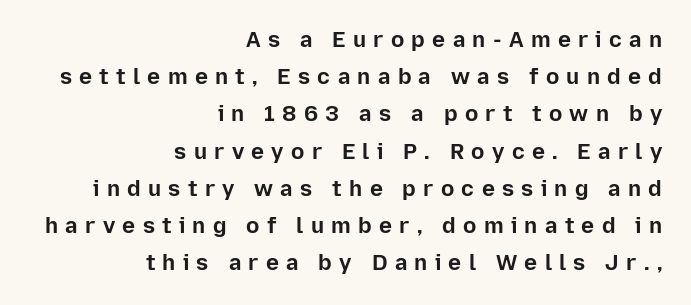
{"italic": "no", "bold": "yes", "underline": "no", "align": "right", "line_spacing": "normal", "line_spacing_ratio": 1.69, "letter_spacing": "wide", "letter_spacing_em": 0.33, "glyph_px": 22}
